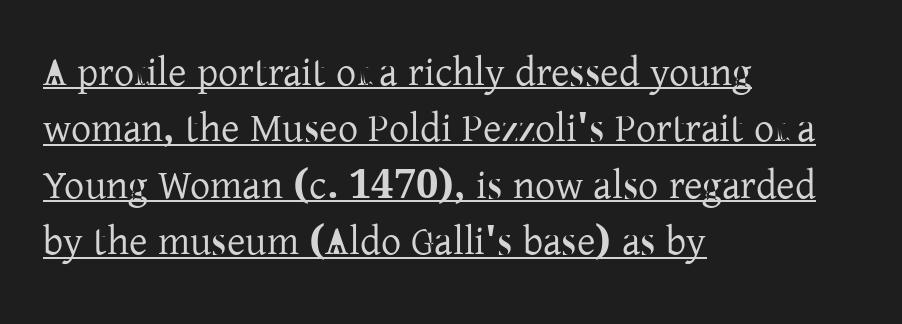
Spacing verdict: proportional, widths tailored to each character. The font family rendered here belongs to the serif group. Rows of type keep a routine distance in the vertical direction. It's the straight-up-and-down kind of type. Emphasis is given by a line drawn under the lettering. Characters follow at the spacing the type designer built in.
